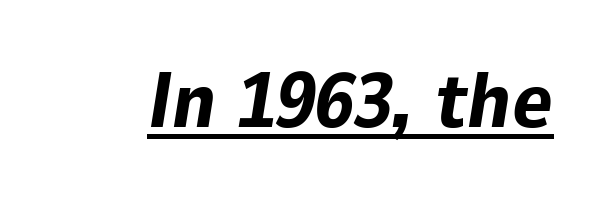
Q: Is the text bold? A: Yes.
Q: Is the text italic (slanted)? A: Yes, it leans right by about 9 degrees.
Q: Is the text underlined? A: Yes.
Q: Is the spacing between letters normal or unusually wide? A: Normal.
Q: Width (condensed, normal, or wide)? A: Normal.
Q: Stroke contrast? A: Low.
Q: x-height? A: Medium.
Q: Monospaced? A: No.
